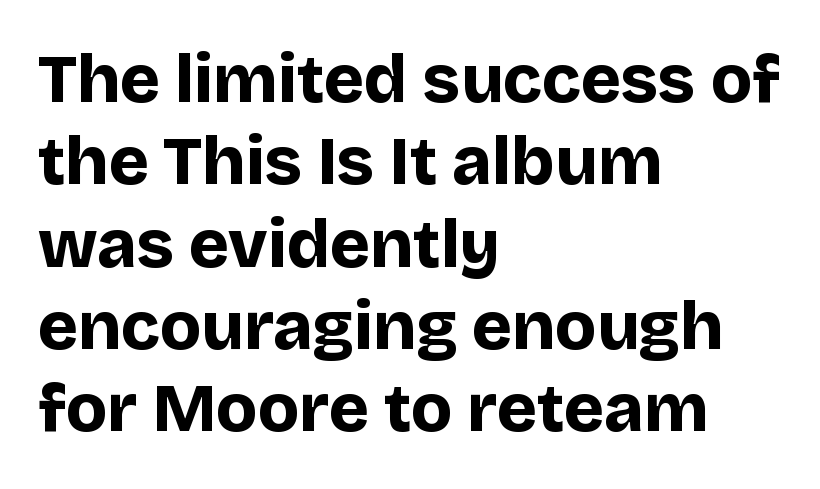
Letter spacing: default. What kind of face is this? One without serifs — a sans. Teacher's note: observe the even left margin — that is flush-left alignment. Here the designer chose a conventional face with non-uniform glyph widths. Unlike italic type, these characters show no tilt at all. Descenders hang freely into open space.
